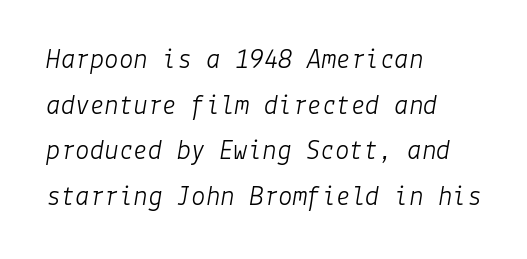
The image shows 29 px light type, italic (leaning right); set left-aligned, normal line spacing (1.57x), normal letter spacing, not underlined; low stroke contrast and a medium x-height.
